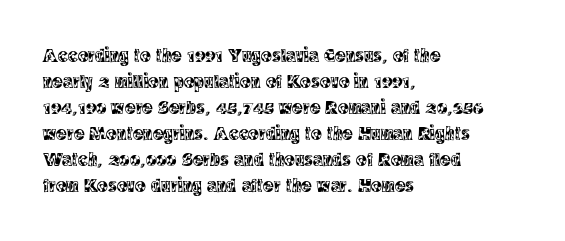
{"italic": "no", "underline": "no", "align": "left", "line_spacing": "normal", "line_spacing_ratio": 1.3, "letter_spacing": "normal", "letter_spacing_em": 0.0, "glyph_px": 20}
